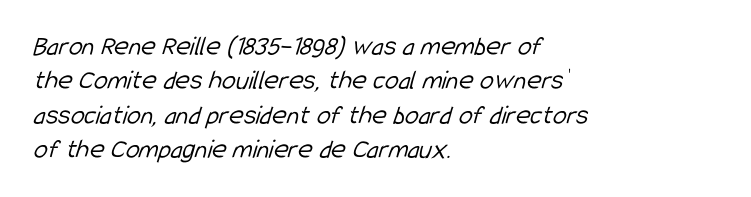
The image shows 28 px light, condensed sans-serif type; set left-aligned, line spacing 1.23x, normal letter spacing, not underlined; low stroke contrast and a medium x-height.
